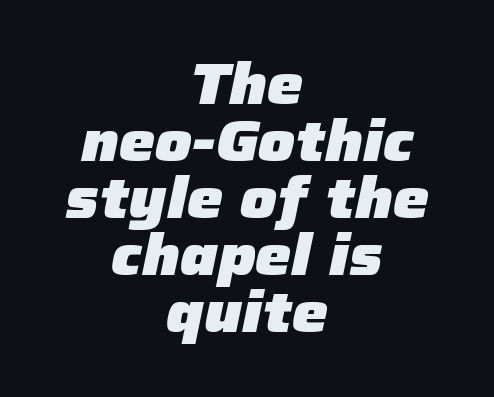
Notice how the stems are inclined rather than vertical — that's the hallmark of italics. The rendering keeps characters at their native spacing. In terms of weight, the rendering is a true, heavy bold. The space directly below the letters is spotless.
